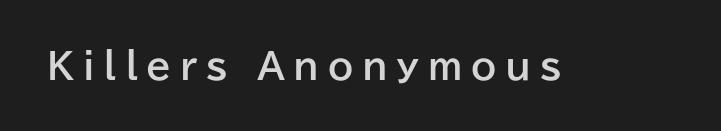
Note the varied advance widths — an 'i' is clearly narrower than an 'm'. The typography opts for an upright posture over an oblique one. This sample uses a sans-serif face. The letters are bold, with thick, heavy strokes. Between one letter and the next there's a generous, obvious gap. The string is rendered with underlining switched off.
